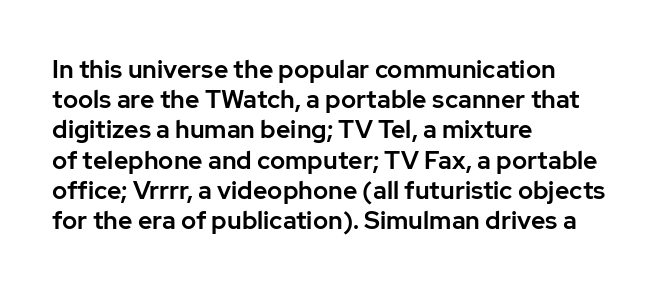
The image shows 25 px text type, upright; set left-aligned, line spacing 1.21x, normal letter spacing, not underlined.
